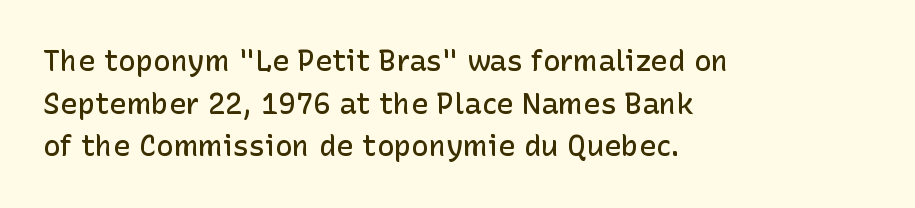
Q: Is the text bold? A: Semi-bold.
Q: Is the text italic (slanted)? A: No, it is upright.
Q: Is the typeface a serif or a sans-serif typeface? A: Sans-serif.
Q: Is the text underlined? A: No.
Q: How is the paragraph aligned? A: Left-aligned.
Q: Is the spacing between letters normal or unusually wide? A: Normal.
Q: Is the spacing between lines tight, normal or loose? A: Normal.
Q: Width (condensed, normal, or wide)? A: Normal.
Q: Stroke contrast? A: Low.
Q: x-height? A: Medium.
Q: Monospaced? A: No.
